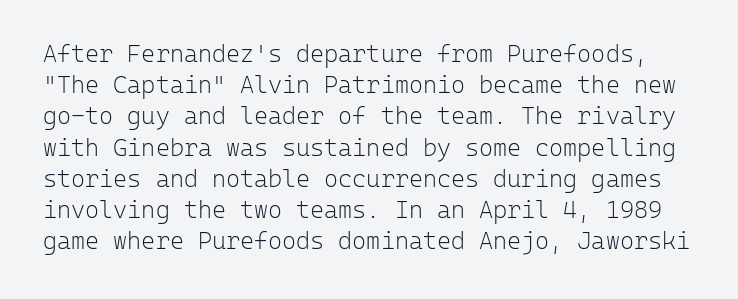
{"italic": "no", "bold": "no", "underline": "no", "line_spacing": "normal", "line_spacing_ratio": 1.3, "letter_spacing": "normal", "letter_spacing_em": 0.0, "glyph_px": 24}
